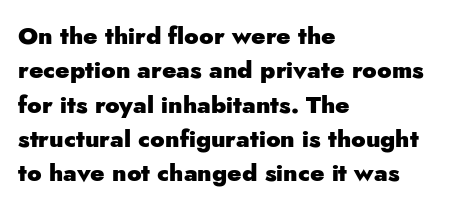
The image shows 24 px bold type, upright; set left-aligned, normal line spacing (1.43x), normal letter spacing, not underlined.
